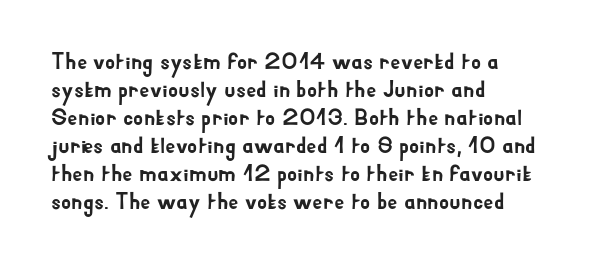
{"italic": "no", "underline": "no", "align": "left", "line_spacing_ratio": 1.22, "letter_spacing": "normal", "letter_spacing_em": 0.0, "glyph_px": 23}
